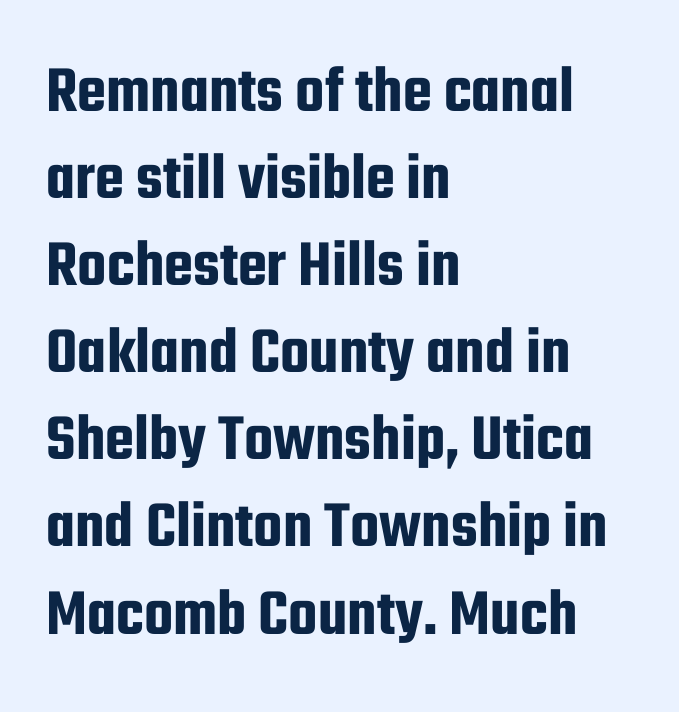
Q: Is the text italic (slanted)? A: No, it is upright.
Q: Is the typeface a serif or a sans-serif typeface? A: Sans-serif.
Q: Is the text underlined? A: No.
Q: How is the paragraph aligned? A: Left-aligned.
Q: Is the spacing between letters normal or unusually wide? A: Normal.
Q: Is the spacing between lines tight, normal or loose? A: Normal.
Q: Width (condensed, normal, or wide)? A: Condensed.
Q: Stroke contrast? A: Low.
Q: x-height? A: Medium.
Q: Monospaced? A: No.
